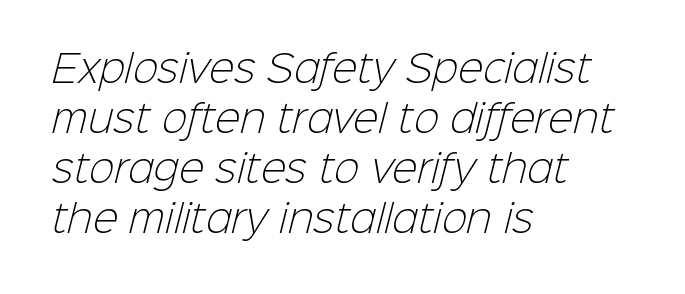
Q: Is the text bold? A: No.
Q: Is the typeface a serif or a sans-serif typeface? A: Sans-serif.
Q: Is the text underlined? A: No.
Q: How is the paragraph aligned? A: Left-aligned.
Q: Is the spacing between letters normal or unusually wide? A: Normal.
Q: Is the spacing between lines tight, normal or loose? A: Normal.
Q: Width (condensed, normal, or wide)? A: Normal.
Q: Stroke contrast? A: Low.
Q: x-height? A: Medium.
Q: Monospaced? A: No.
